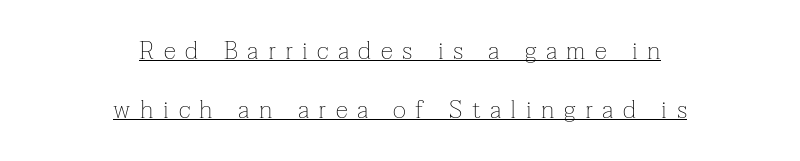
The image shows 25 px text type, upright; set centered, loose line spacing (2.36x), unusually wide letter spacing (+0.38 em), underlined.
